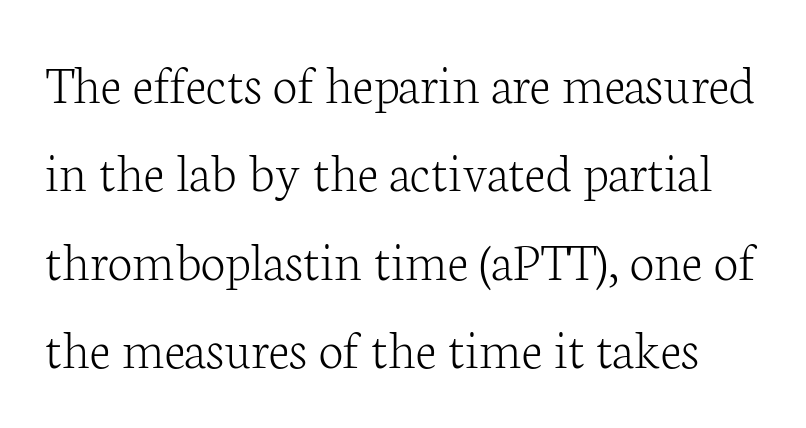
The image shows 56 px light serif type, upright; set normal line spacing (1.58x), normal letter spacing, not underlined; low stroke contrast and a medium x-height.
